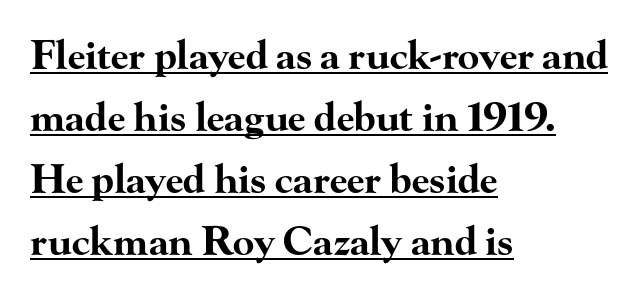
Q: Is the text bold? A: Yes.
Q: Is the text italic (slanted)? A: No, it is upright.
Q: Is the typeface a serif or a sans-serif typeface? A: Serif.
Q: Is the text underlined? A: Yes.
Q: How is the paragraph aligned? A: Left-aligned.
Q: Is the spacing between letters normal or unusually wide? A: Normal.
Q: Is the spacing between lines tight, normal or loose? A: Normal.
Q: Width (condensed, normal, or wide)? A: Wide.
Q: Stroke contrast? A: High.
Q: x-height? A: Small.
Q: Monospaced? A: No.
